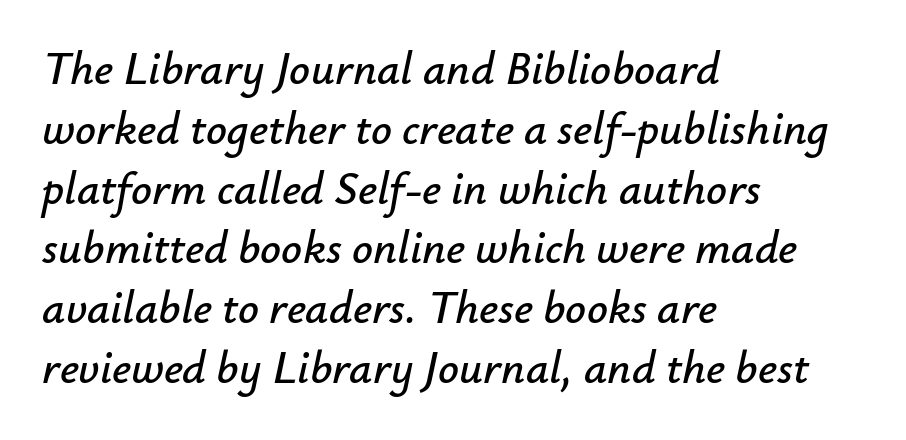
{"italic": "yes", "lean": "right", "slant_degrees": 12, "width": "normal", "stroke_contrast": "low", "x_height": "small", "monospaced": "no", "underline": "no", "align": "left", "line_spacing": "normal", "line_spacing_ratio": 1.3, "letter_spacing": "normal", "letter_spacing_em": 0.0, "glyph_px": 46}
